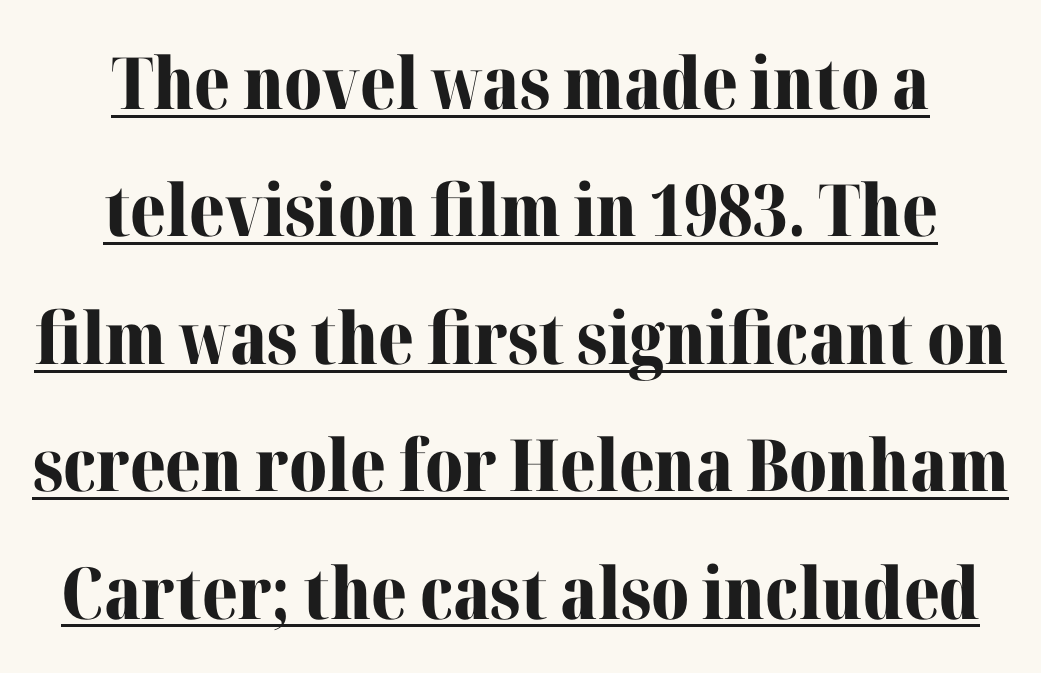
Q: Is the text bold? A: Yes.
Q: Is the text italic (slanted)? A: No, it is upright.
Q: Is the typeface a serif or a sans-serif typeface? A: Serif.
Q: Is the text underlined? A: Yes.
Q: Is the spacing between letters normal or unusually wide? A: Normal.
Q: Width (condensed, normal, or wide)? A: Normal.
Q: Stroke contrast? A: Medium.
Q: x-height? A: Medium.
Q: Monospaced? A: No.
